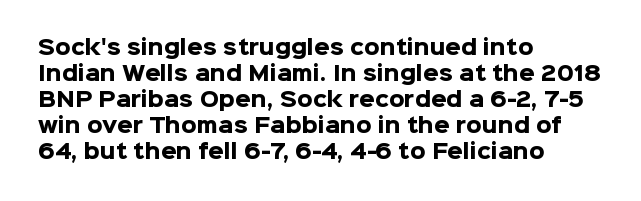
Q: Is the text bold? A: Yes.
Q: Is the text italic (slanted)? A: No, it is upright.
Q: Is the text underlined? A: No.
Q: How is the paragraph aligned? A: Left-aligned.
Q: Is the spacing between letters normal or unusually wide? A: Normal.
Q: Is the spacing between lines tight, normal or loose? A: Normal.
